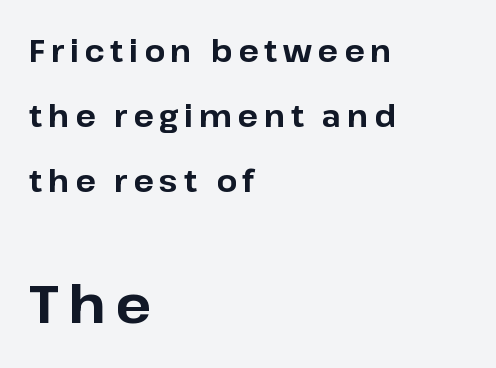
The image shows 53 px bold sans-serif type, upright; set left-aligned, loose line spacing (2.16x), not underlined; the second (bottom) block is 1.77x larger; low stroke contrast and a medium x-height.
